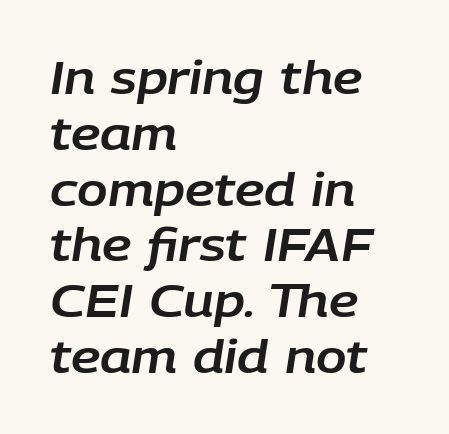
The image shows 45 px text type, italic (leaning right); set left-aligned, line spacing 1.24x, normal letter spacing, not underlined; low stroke contrast and a large x-height.
